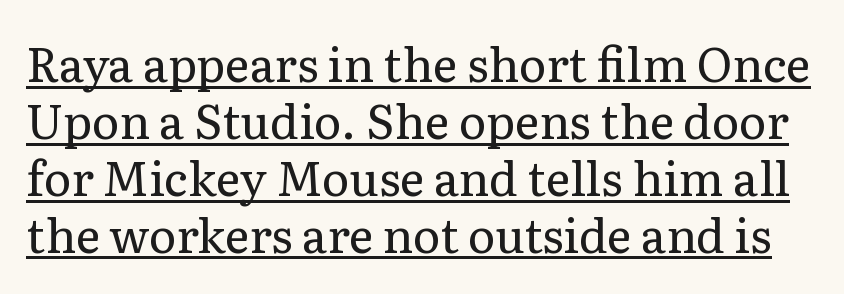
Is the letter spacing exaggerated? No — it looks like the ordinary default. Think standard paragraph weight, or any step lighter than that. Quick note: not italic, upright. Varying glyph widths throughout — classic text-font behaviour. Yep, those are serifs on the letters.
